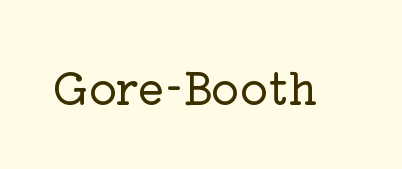
The image shows 44 px serif type, upright; set normal letter spacing, not underlined; low stroke contrast and a medium x-height.
